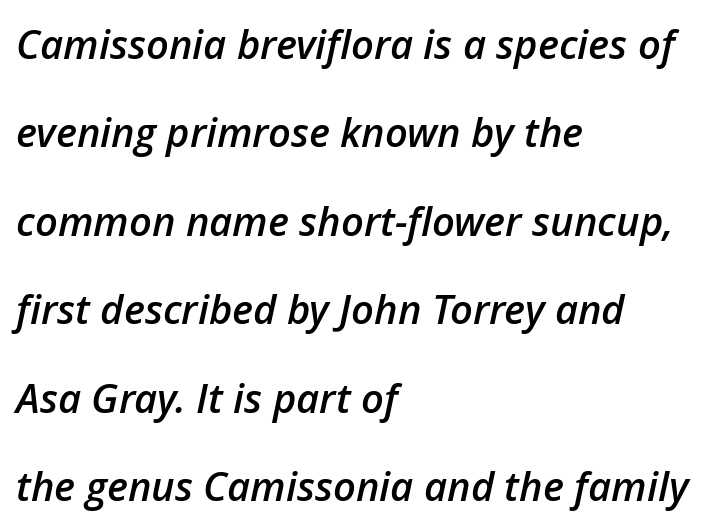
Q: Is the text bold? A: Semi-bold.
Q: Is the text italic (slanted)? A: Yes, it leans right by about 12 degrees.
Q: Is the text underlined? A: No.
Q: How is the paragraph aligned? A: Left-aligned.
Q: Is the spacing between letters normal or unusually wide? A: Normal.
Q: Is the spacing between lines tight, normal or loose? A: Loose.
Q: Width (condensed, normal, or wide)? A: Normal.
Q: Stroke contrast? A: Low.
Q: x-height? A: Medium.
Q: Monospaced? A: No.
